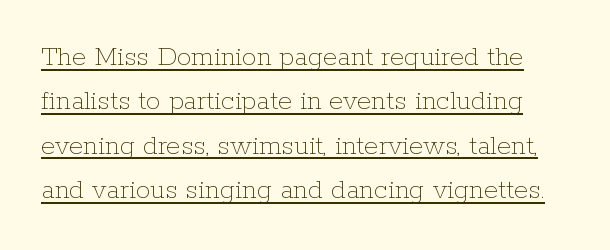
The image shows 29 px thin type, upright; set normal line spacing (1.53x), normal letter spacing, underlined; low stroke contrast and a medium x-height.
